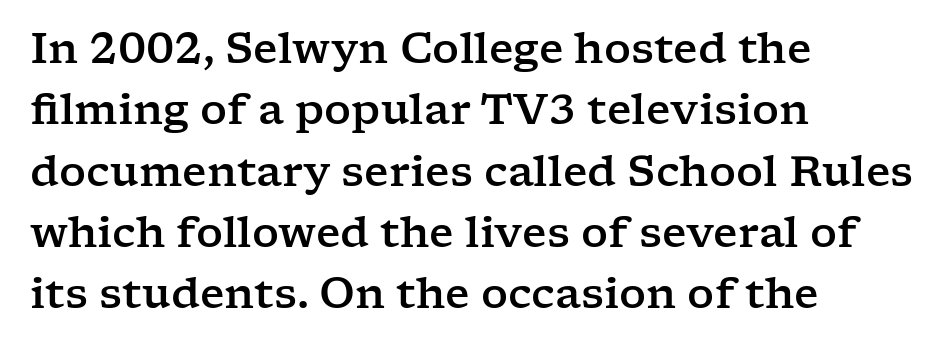
Look at the tracking — it's just the regular setting, nothing added. The area under the type is left untouched. Check where the strokes stop: tiny serifs finish them off. Looks like regular typesetting: each glyph gets only the width it needs.
